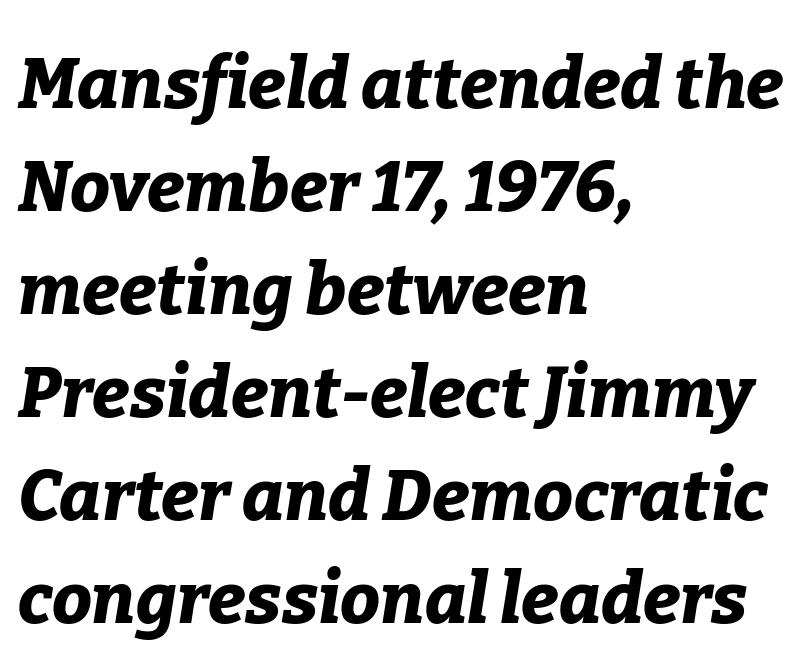
The image shows 71 px bold type, italic (leaning right); set left-aligned, normal line spacing (1.45x), normal letter spacing, not underlined; low stroke contrast and a medium x-height.
